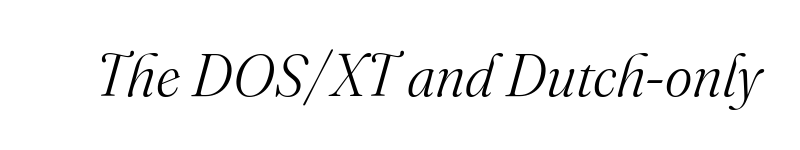
Q: Is the text bold? A: No.
Q: Is the text italic (slanted)? A: Yes, it leans right by about 16 degrees.
Q: Is the typeface a serif or a sans-serif typeface? A: Serif.
Q: Is the text underlined? A: No.
Q: Is the spacing between letters normal or unusually wide? A: Normal.
Q: Width (condensed, normal, or wide)? A: Normal.
Q: Stroke contrast? A: Medium.
Q: x-height? A: Small.
Q: Monospaced? A: No.
